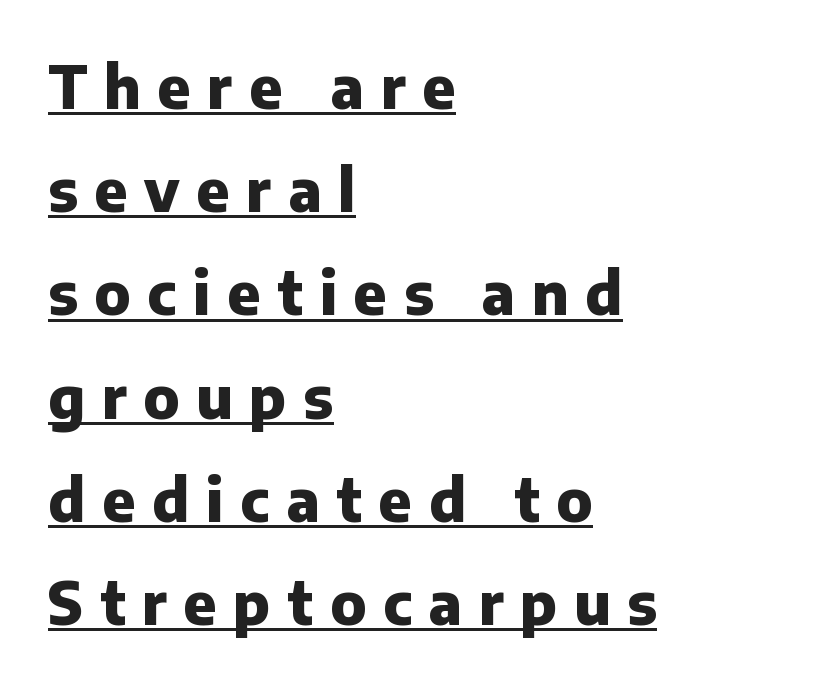
One-word summary of the alignment: left. Stroke thickness is high; the sample reads as a true bold. The type family on display is of the sans-serif kind. Honestly, the underline is the first thing you notice here. Observe the wide spacing: letters keep a clear distance from each other. Each letter keeps its own natural width here, so spacing adapts to shape.
